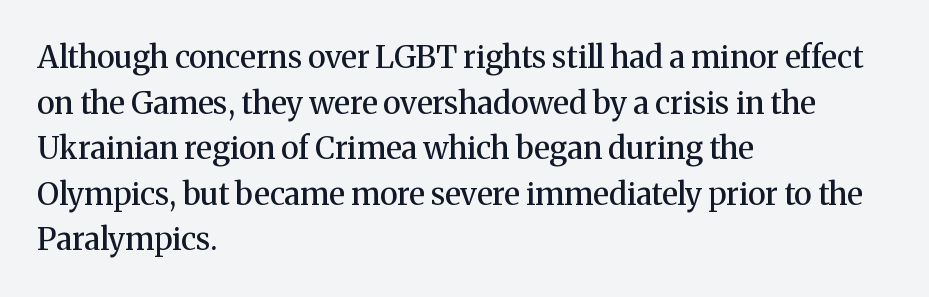
Q: Is the text bold? A: Semi-bold.
Q: Is the text italic (slanted)? A: No, it is upright.
Q: Is the typeface a serif or a sans-serif typeface? A: Serif.
Q: Is the text underlined? A: No.
Q: How is the paragraph aligned? A: Left-aligned.
Q: Is the spacing between letters normal or unusually wide? A: Normal.
Q: Is the spacing between lines tight, normal or loose? A: Normal.
Q: Width (condensed, normal, or wide)? A: Normal.
Q: Stroke contrast? A: Medium.
Q: x-height? A: Medium.
Q: Monospaced? A: No.
